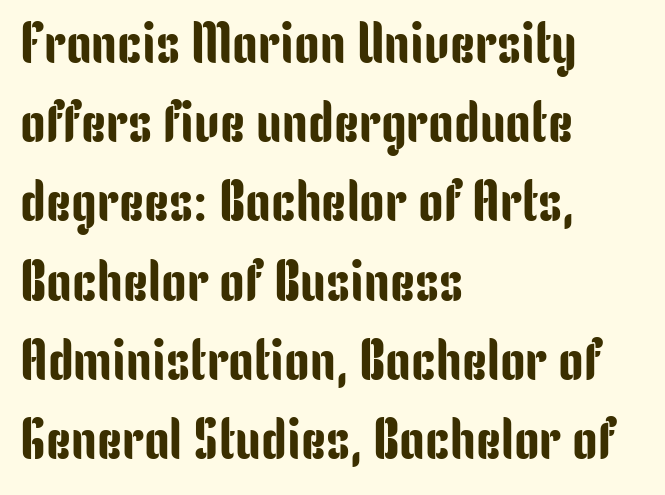
The image shows 57 px condensed sans-serif type, upright; set left-aligned, normal line spacing (1.39x), normal letter spacing, not underlined; low stroke contrast and a medium x-height.
